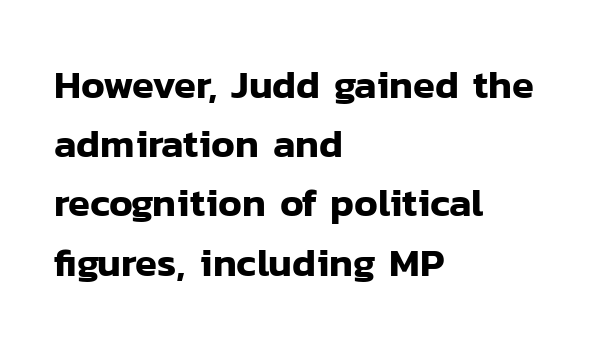
Looks like regular typesetting: each glyph gets only the width it needs. The font's upright variant was chosen for this text. In CSS terms this would be text-align: left. In terms of letterform style, serifs are entirely absent.
